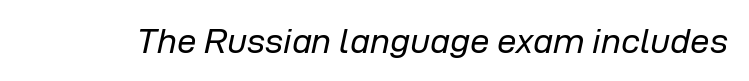
The image shows 35 px regular-weight type, italic (leaning right); set normal letter spacing, not underlined; low stroke contrast and a medium x-height.
